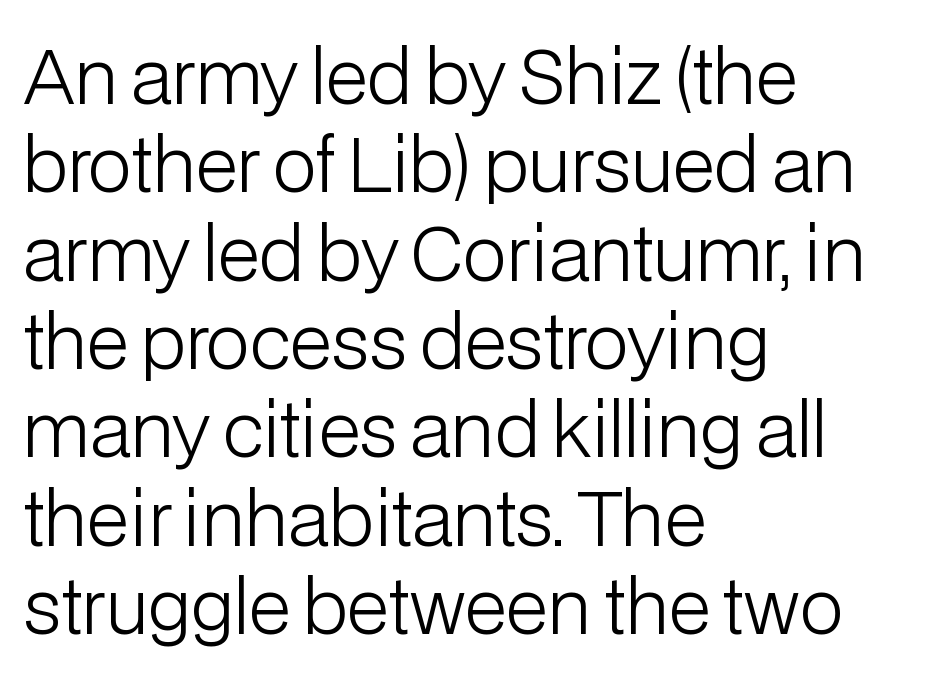
A typesetter would mark this as roman, not italic. These lines are rendered in a variable-pitch font. Rule under the text: the space is simply empty. Tracking here is standard; glyphs follow each other at the usual distance. Typographically, this falls in the sans-serif category.
